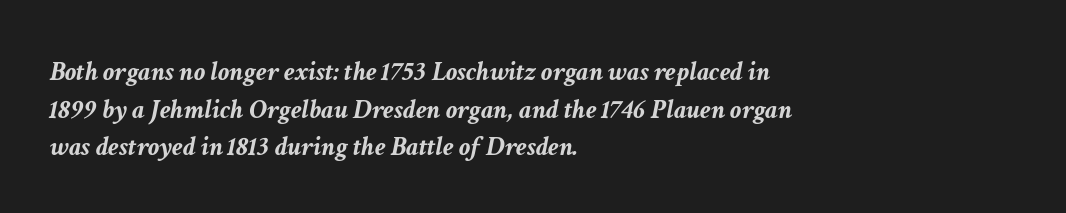
{"italic": "yes", "lean": "right", "slant_degrees": 11, "bold": "yes", "weight": "semibold", "width": "normal", "stroke_contrast": "low", "x_height": "medium", "monospaced": "no", "underline": "no", "align": "left", "line_spacing": "normal", "line_spacing_ratio": 1.34, "letter_spacing": "normal", "letter_spacing_em": 0.0, "glyph_px": 28}
